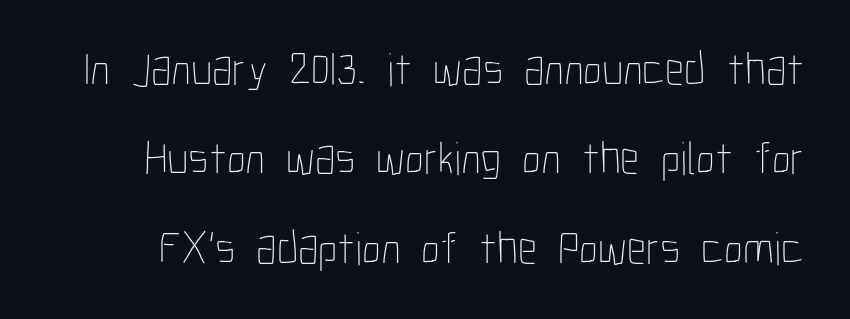
Q: Is the text bold? A: No.
Q: Is the text italic (slanted)? A: No, it is upright.
Q: Is the text underlined? A: No.
Q: Is the spacing between letters normal or unusually wide? A: Normal.
Q: Is the spacing between lines tight, normal or loose? A: Loose.
Q: Width (condensed, normal, or wide)? A: Condensed.
Q: Stroke contrast? A: Low.
Q: x-height? A: Medium.
Q: Monospaced? A: No.
